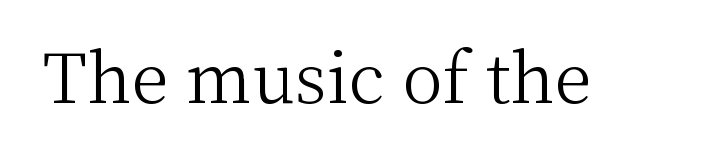
The image shows 68 px light serif type, upright; set normal letter spacing, not underlined; medium stroke contrast and a medium x-height.
